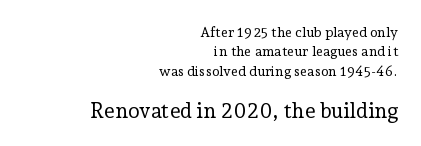
Only glyphs here, with clear space below each row. Horizontal alignment here is rightward, an uncommon choice for prose. Scale increases going downward across the two blocks. Caption: face not bold, strokes unweighted.
